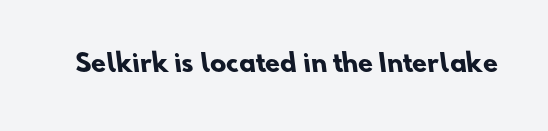
{"bold": "yes", "underline": "no", "letter_spacing": "normal", "letter_spacing_em": 0.0, "glyph_px": 24}
